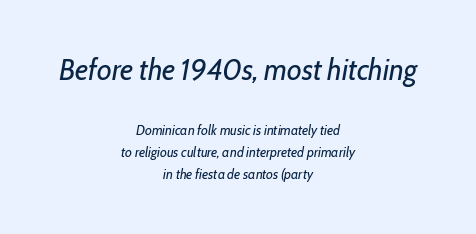
These lines stack symmetrically, like a column narrowing and widening about its center. Check under the words: just untouched page. This sample uses plain, unmodified letter spacing. Heaviness? Minimal to ordinary, like unemphasized prose. Of the two passages, the one on top uses the larger point size.
